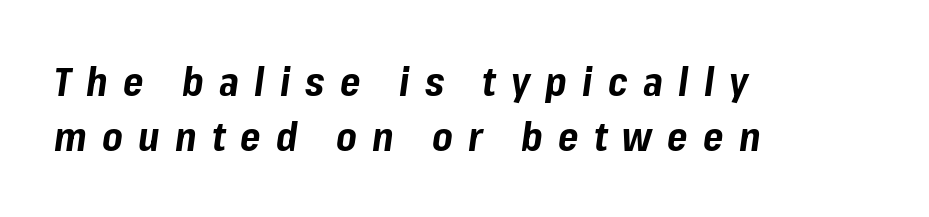
A normal amount of white space separates one row of letters from the next. Tall strokes in this sample are angled rather than plumb. Spacing verdict: proportional, widths tailored to each character. The type is letterspaced generously, with wide tracking. Heavy, bold letterforms. Teacher's note: observe the even left margin — that is flush-left alignment.
